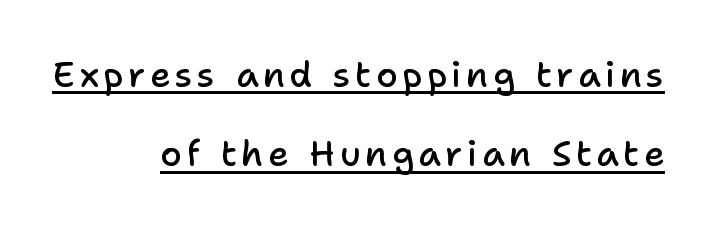
{"serif": "no", "italic": "no", "bold": "semi", "weight": "semibold", "width": "normal", "stroke_contrast": "low", "x_height": "medium", "monospaced": "no", "underline": "yes", "align": "right", "line_spacing": "loose", "line_spacing_ratio": 2.27, "glyph_px": 35}
